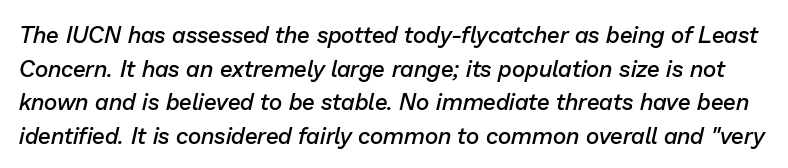
Notice the strokes are somewhat thickened but not fully heavy: this is a semibold. If you measured baseline to baseline, you'd find a middling distance. The letters are slanted; this is an italic face. Honestly, the letter spacing is just normal — you wouldn't notice it. A bare baseline throughout the passage.
